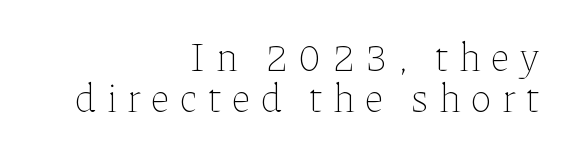
The image shows 40 px thin type, upright; set right-aligned, tight line spacing (1.03x), unusually wide letter spacing (+0.26 em), not underlined; low stroke contrast and a medium x-height.
